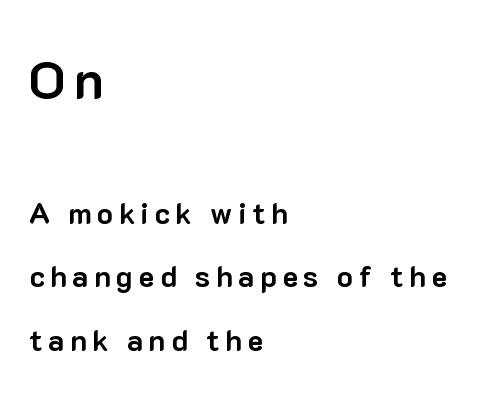
The passage shown is typed in a proportional face where columns would drift. Which of the two is more prominent by size? The first, at the top. To sum up the face: it is a sans, with no serifs. Decoration check: the copy has no underline. Compared with a centered layout, this one pins lines to the left instead. When letters stand straight like this, we call the style roman or upright.
